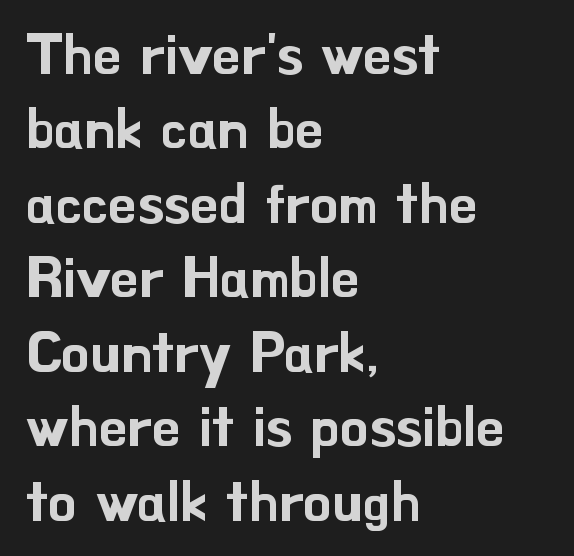
Q: Is the text italic (slanted)? A: No, it is upright.
Q: Is the typeface a serif or a sans-serif typeface? A: Sans-serif.
Q: Is the text underlined? A: No.
Q: How is the paragraph aligned? A: Left-aligned.
Q: Is the spacing between letters normal or unusually wide? A: Normal.
Q: Is the spacing between lines tight, normal or loose? A: Normal.
Q: Width (condensed, normal, or wide)? A: Normal.
Q: Stroke contrast? A: Low.
Q: x-height? A: Small.
Q: Monospaced? A: No.
